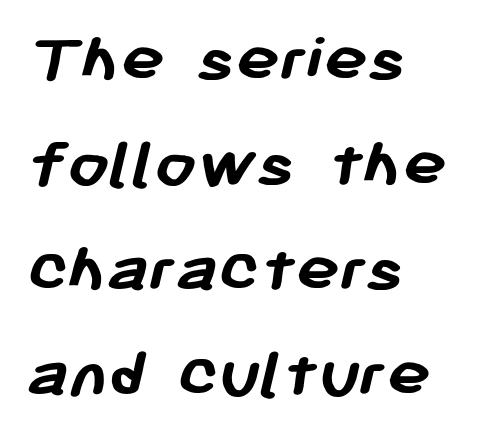
The rendering anchors every line to the left-hand side. Each letter keeps its own natural width here, so spacing adapts to shape. Grotesque or geometric, the face here clearly has no serifs. The font is running at its bold setting. Baseline-to-baseline distance is the conventional proportion of letter height. Plain, unruled lines of type.
